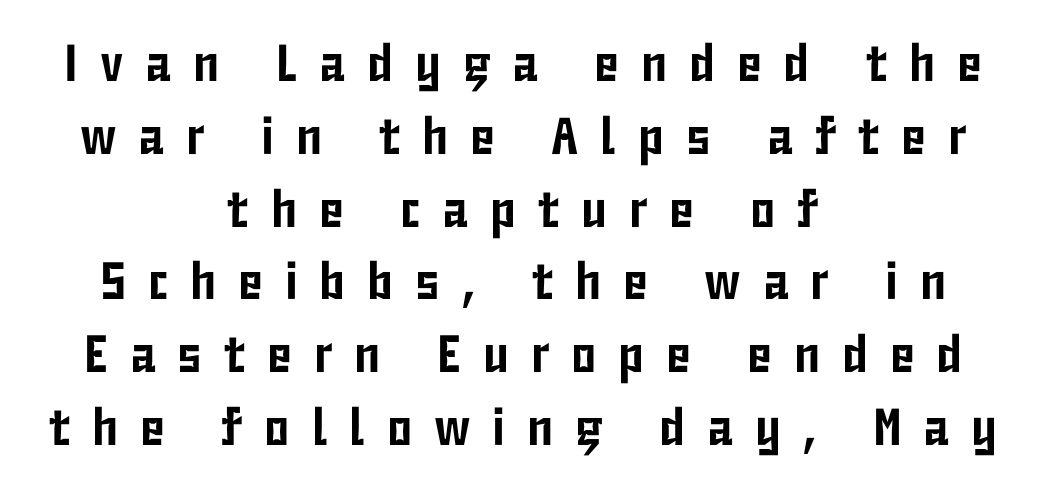
Typeset on center — no edge is straight. Each letter's strokes conclude bluntly, with no projecting serifs. This sample keeps an unexceptional amount of space between lines. No italicization has been applied; the sample stays upright.
